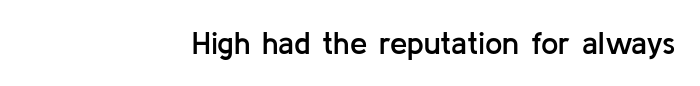
The image shows 31 px semibold sans-serif type, upright; set right-aligned, normal letter spacing, not underlined; low stroke contrast and a medium x-height.
